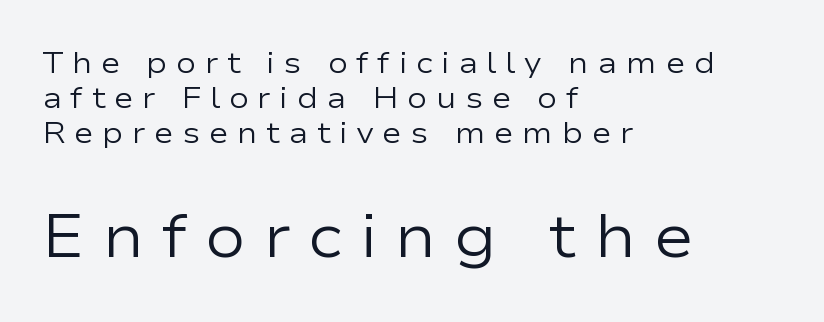
Q: Is the text bold? A: No.
Q: Is the text italic (slanted)? A: No, it is upright.
Q: Is the typeface a serif or a sans-serif typeface? A: Sans-serif.
Q: Is the text underlined? A: No.
Q: How is the paragraph aligned? A: Left-aligned.
Q: Is the spacing between letters normal or unusually wide? A: Unusually wide.
Q: Which block of text is set in a larger size, the first (top) or the second (bottom)? A: The second (bottom) one.
Q: Width (condensed, normal, or wide)? A: Wide.
Q: Stroke contrast? A: Low.
Q: x-height? A: Medium.
Q: Monospaced? A: No.
